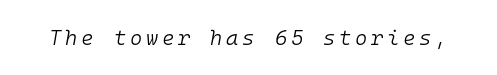
The image shows 21 px text type, italic (leaning right); set not underlined.
